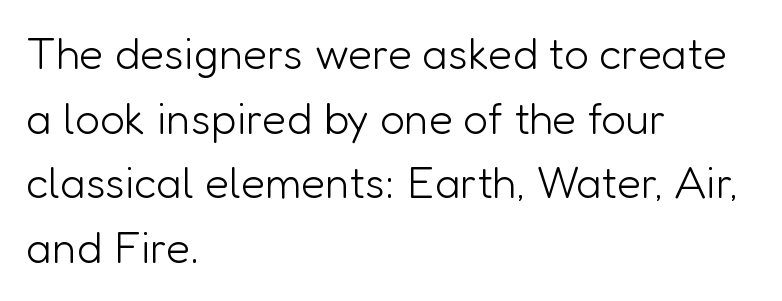
{"serif": "no", "italic": "no", "bold": "no", "weight": "light", "width": "normal", "stroke_contrast": "low", "x_height": "medium", "monospaced": "no", "underline": "no", "align": "left", "line_spacing": "normal", "line_spacing_ratio": 1.47, "letter_spacing": "normal", "letter_spacing_em": 0.0, "glyph_px": 44}
